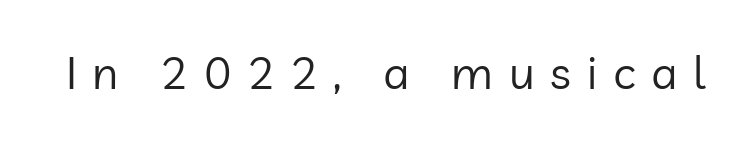
Q: Is the text bold? A: No.
Q: Is the text italic (slanted)? A: No, it is upright.
Q: Is the typeface a serif or a sans-serif typeface? A: Sans-serif.
Q: Is the text underlined? A: No.
Q: Is the spacing between letters normal or unusually wide? A: Unusually wide.
Q: Width (condensed, normal, or wide)? A: Normal.
Q: Stroke contrast? A: Low.
Q: x-height? A: Medium.
Q: Monospaced? A: No.
